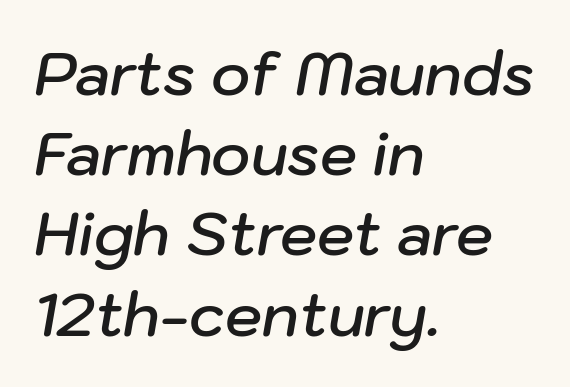
The image shows 59 px semibold type, italic (leaning right); set left-aligned, normal line spacing (1.36x), normal letter spacing, not underlined; low stroke contrast and a medium x-height.
